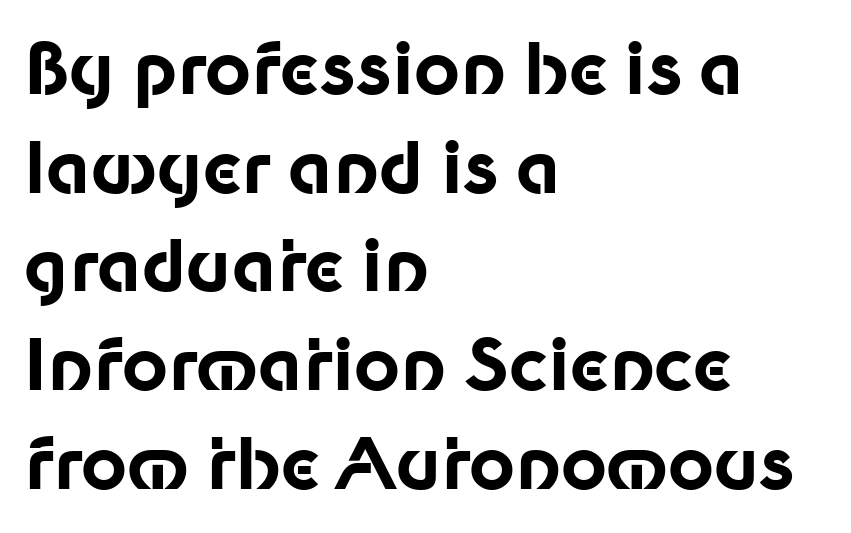
Tall strokes in this sample are plumb rather than angled. Character widths vary here, with narrow letters taking less room than wide ones. The line texture is even and compact thanks to regular tracking. Unlike a traditional serif, this face leaves its strokes unadorned. Heavy, bold letterforms.
